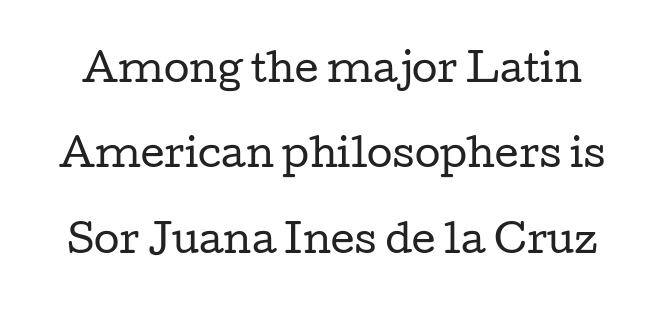
Note the varied advance widths — an 'i' is clearly narrower than an 'm'. Short note: letters normally spaced. The specimen reads as upright at a glance. These lines stand farther apart than default settings would place them. The face used here is seriffed, in the tradition of book romans. Underline: absent.
